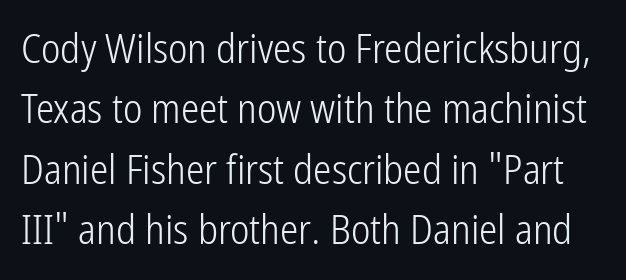
Q: Is the text bold? A: No.
Q: Is the text italic (slanted)? A: No, it is upright.
Q: Is the typeface a serif or a sans-serif typeface? A: Sans-serif.
Q: Is the text underlined? A: No.
Q: Is the spacing between letters normal or unusually wide? A: Normal.
Q: Is the spacing between lines tight, normal or loose? A: Normal.
Q: Width (condensed, normal, or wide)? A: Condensed.
Q: Stroke contrast? A: Low.
Q: x-height? A: Medium.
Q: Monospaced? A: No.
